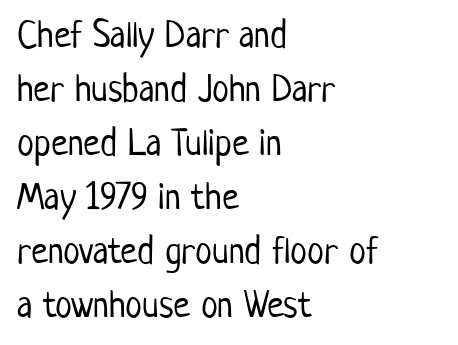
The image shows 38 px light, condensed sans-serif type, upright; set left-aligned, normal line spacing (1.42x), normal letter spacing, not underlined; low stroke contrast and a medium x-height.
